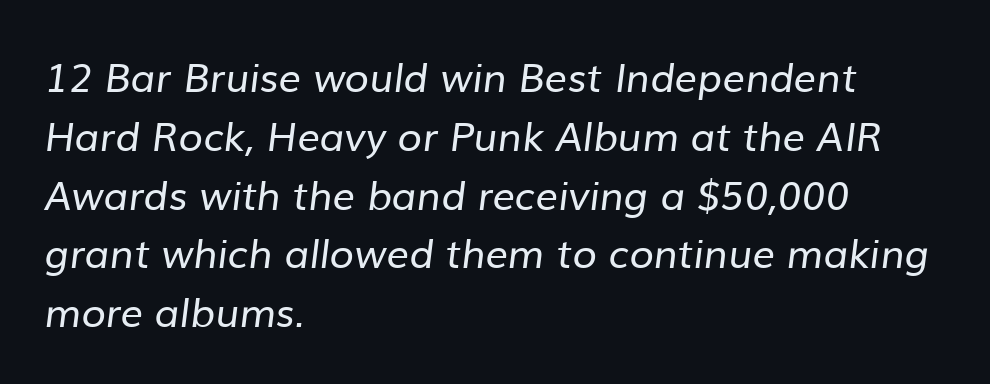
The image shows 40 px regular-weight sans-serif type; set left-aligned, normal line spacing (1.47x), normal letter spacing, not underlined; low stroke contrast and a medium x-height.
